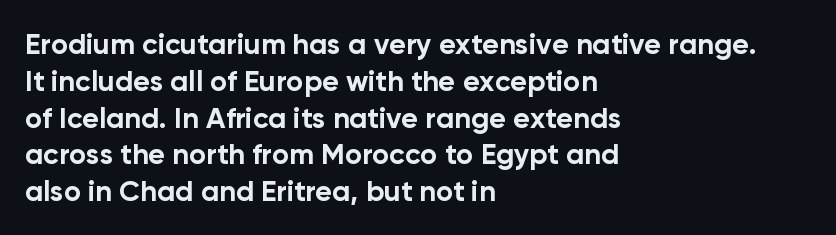
Q: Is the text bold? A: Yes.
Q: Is the text italic (slanted)? A: No, it is upright.
Q: Is the typeface a serif or a sans-serif typeface? A: Sans-serif.
Q: Is the text underlined? A: No.
Q: How is the paragraph aligned? A: Left-aligned.
Q: Is the spacing between letters normal or unusually wide? A: Normal.
Q: Is the spacing between lines tight, normal or loose? A: Normal.
Q: Width (condensed, normal, or wide)? A: Normal.
Q: Stroke contrast? A: Low.
Q: x-height? A: Medium.
Q: Monospaced? A: No.
